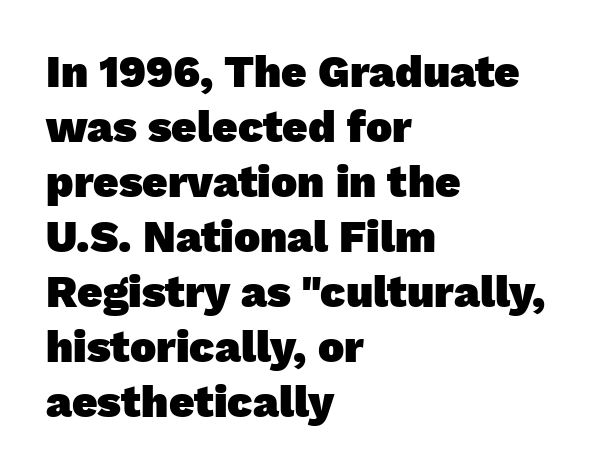
The leading is moderate, giving the passage an even texture. Honestly, the letter spacing is just normal — you wouldn't notice it. Underline: absent. What weight is shown? A full bold with thick strokes. The face used here is proportionally spaced, like ordinary book or web type.
